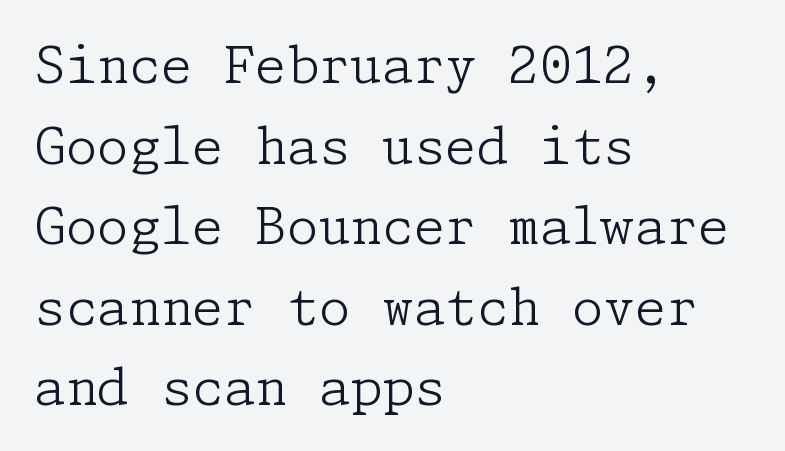
{"serif": "yes", "italic": "no", "bold": "no", "weight": "light", "width": "normal", "stroke_contrast": "low", "x_height": "medium", "underline": "no", "align": "left", "line_spacing": "normal", "line_spacing_ratio": 1.58, "letter_spacing": "normal", "letter_spacing_em": 0.0, "glyph_px": 51}
